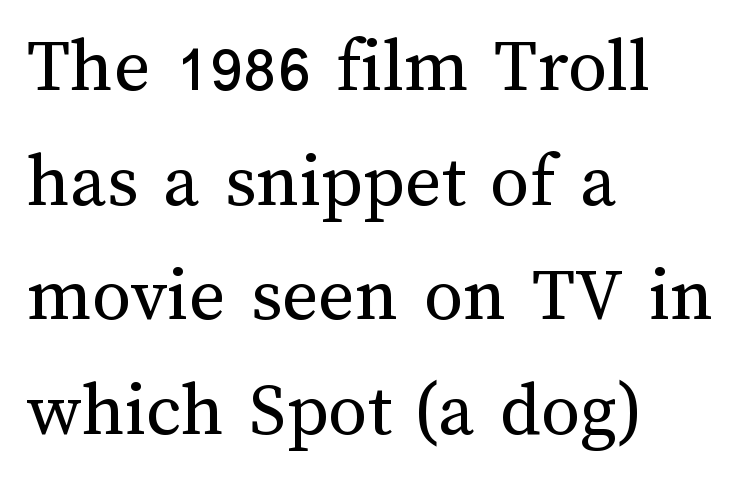
The image shows 78 px regular-weight type, upright; set left-aligned, normal line spacing (1.47x), normal letter spacing, not underlined; medium stroke contrast and a medium x-height.
